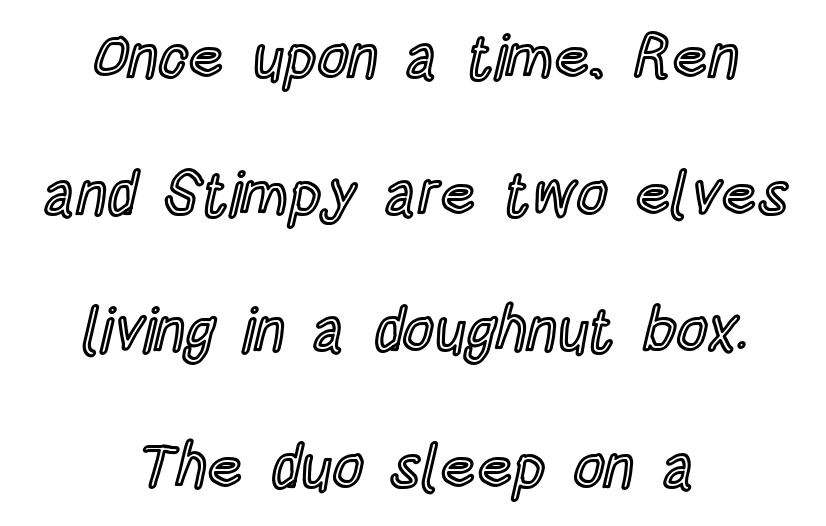
{"width": "condensed", "x_height": "large", "monospaced": "no", "underline": "no", "align": "center", "line_spacing": "loose", "line_spacing_ratio": 2.24, "letter_spacing": "normal", "letter_spacing_em": 0.0, "glyph_px": 61}
